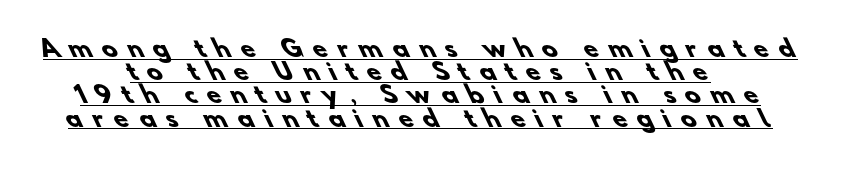
{"bold": "yes", "underline": "yes", "align": "center", "line_spacing": "tight", "line_spacing_ratio": 1.01, "letter_spacing": "wide", "letter_spacing_em": 0.45, "glyph_px": 23}
